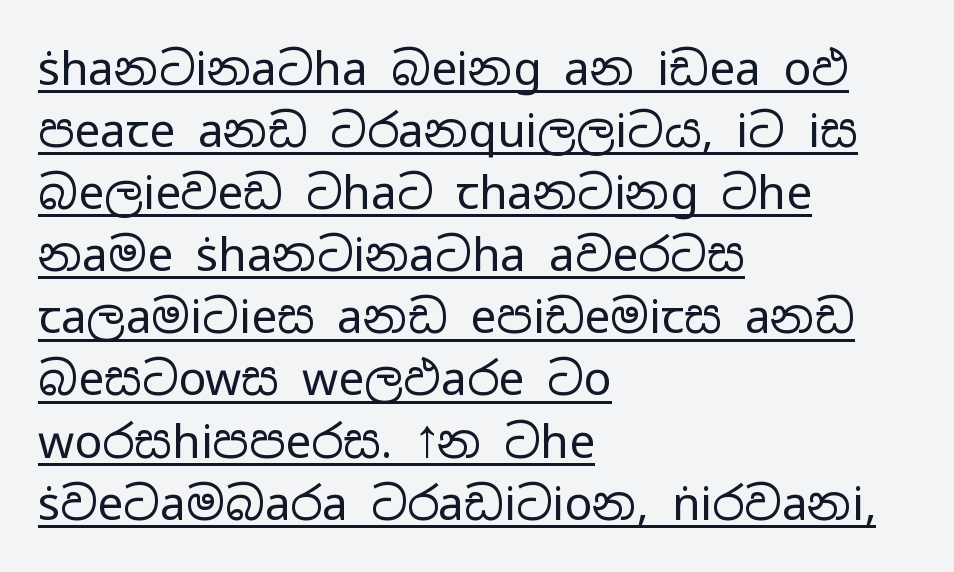
The sample's only ornament is a line tracing under the words. This sample has the flowing, uneven cadence of proportional lettering. Check where the strokes stop: nothing finishes them off — pure sans. Each stroke keeps to a modest, everyday thickness or less.
